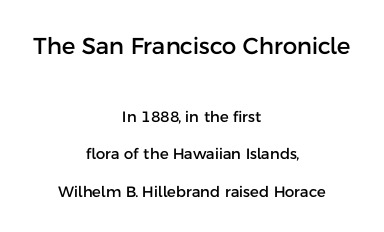
Two sizes are in play, and the larger belongs to the first block. Each word holds together tightly as a unit, with standard inter-letter gaps. The line-height multiplier appears high, well above default. Neither beginnings nor endings align; midpoints do.
